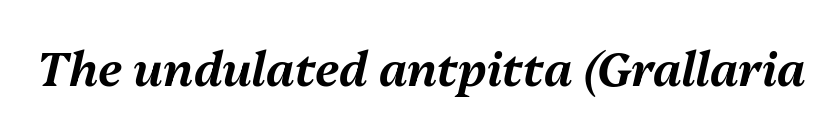
This sample has the flowing, uneven cadence of proportional lettering. Decoration check: the copy has no underline. If you drew a line through each stem, it would be angled. This rendering leaves character spacing at its baseline value.
